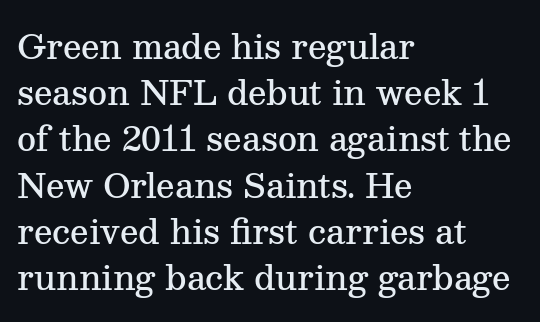
Q: Is the text bold? A: Semi-bold.
Q: Is the text italic (slanted)? A: No, it is upright.
Q: Is the typeface a serif or a sans-serif typeface? A: Serif.
Q: Is the text underlined? A: No.
Q: How is the paragraph aligned? A: Left-aligned.
Q: Is the spacing between letters normal or unusually wide? A: Normal.
Q: Is the spacing between lines tight, normal or loose? A: Normal.
Q: Width (condensed, normal, or wide)? A: Normal.
Q: Stroke contrast? A: Medium.
Q: x-height? A: Medium.
Q: Monospaced? A: No.
